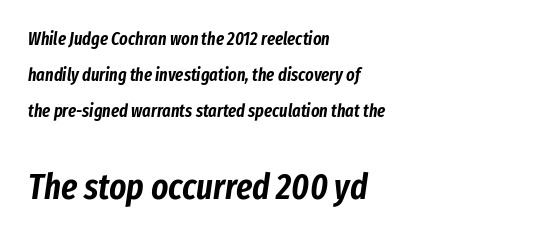
{"italic": "yes", "lean": "right", "slant_degrees": 8, "width": "condensed", "stroke_contrast": "low", "x_height": "medium", "monospaced": "no", "underline": "no", "align": "left", "line_spacing": "loose", "line_spacing_ratio": 2.0, "letter_spacing": "normal", "letter_spacing_em": 0.0, "larger_block": "second", "size_ratio": 2.0, "glyph_px": 36}
